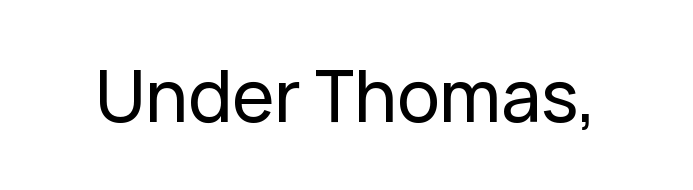
Notice how the stems are strictly vertical — no italics here. Proportional: the letters do not fall into vertical columns. The designer went with a sans here, leaving each stem footless. The tracking reads as untouched default to a designer's eye. Each row of text sits above clean, open space.
